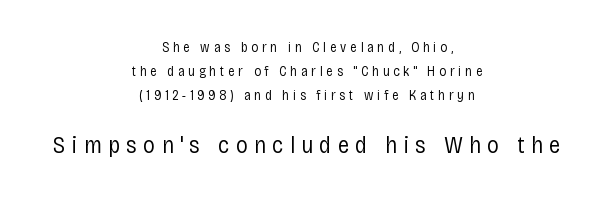
This is not heavy type; no bold has been used. This sample uses expanded letter spacing, leaving extra air between glyphs. Quick note: underline off. Character size in the trailing block exceeds that of the leading block. The rendering positions every line midway between the sides.
